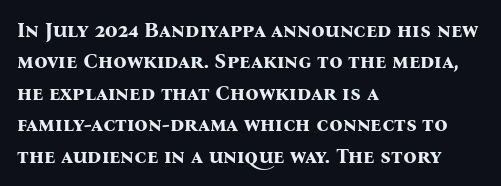
Set as a true bold cut, around the 700 mark. You can tell it's not italic because the verticals are truly vertical. Horizontally, the lines are justified to the leading edge only. Evenly set lines give the paragraph a standard silhouette. Just letters on the line, the space beneath them empty. Compared with typical body copy, the letter spacing here is the same.
